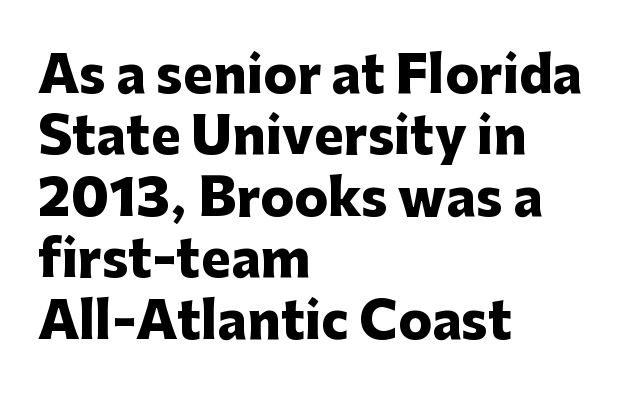
The image shows 50 px heavy sans-serif type, upright; set left-aligned, line spacing 1.23x, normal letter spacing, not underlined; low stroke contrast and a medium x-height.
